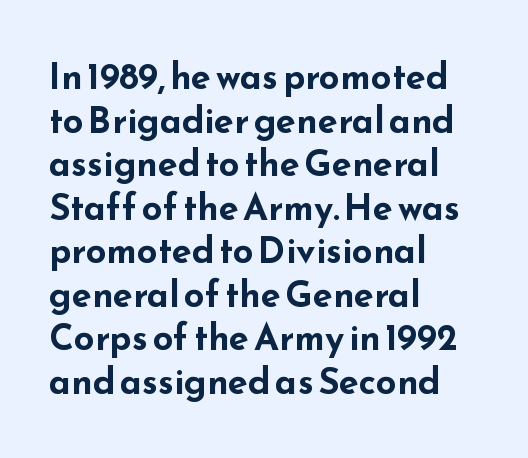
{"serif": "no", "italic": "no", "bold": "yes", "weight": "bold", "width": "wide", "stroke_contrast": "low", "x_height": "small", "monospaced": "no", "underline": "no", "align": "left", "line_spacing_ratio": 1.21, "letter_spacing": "normal", "letter_spacing_em": 0.0, "glyph_px": 36}
